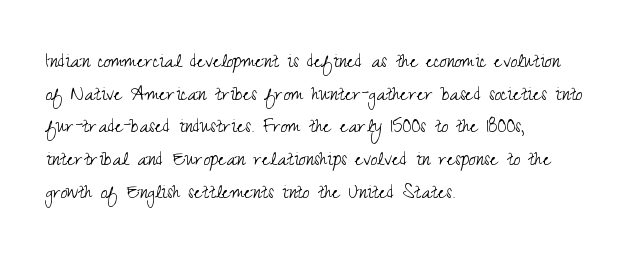
Characters follow at the spacing the type designer built in. The letterforms sit at book weight or below. Rendered with straight, roman letterforms. The rows are spaced the way most documents space them. The strip under each line holds only bare page.
